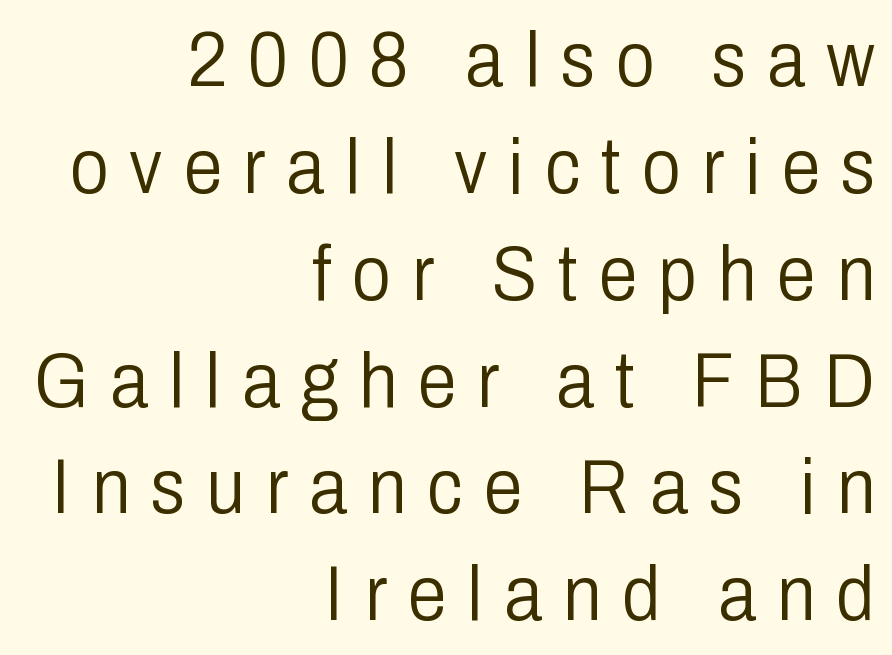
The image shows 78 px light, condensed sans-serif type, upright; set right-aligned, normal line spacing (1.37x), unusually wide letter spacing (+0.27 em), not underlined; low stroke contrast and a medium x-height.
